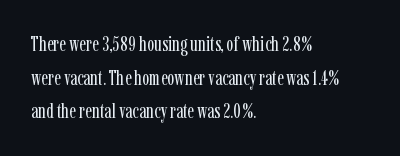
The image shows 21 px text type, upright; set left-aligned, normal line spacing (1.6x), normal letter spacing, not underlined.
